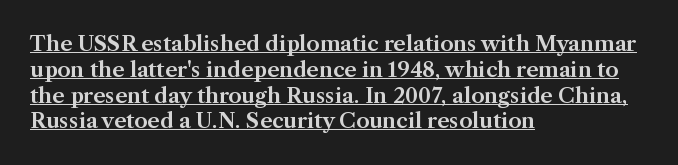
Unlike italic type, these characters show no tilt at all. Descenders here cross a horizontal rule under the line. This rendering uses left alignment, leaving the right contour irregular. The tracking reads as untouched default to a designer's eye.
